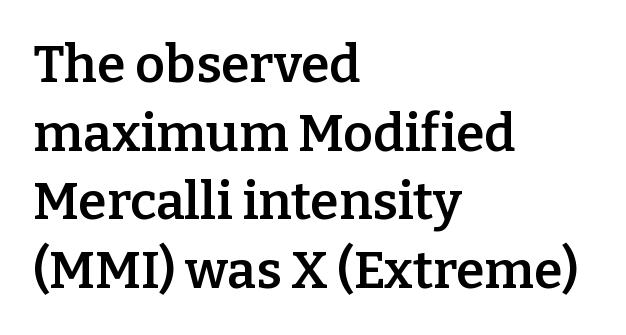
Italic? Not at all — the glyphs are vertical. Is the block centered? No — it sits flush against the left margin. Think of a printed novel: that variable character pitch is what you see here. The letters carry serifs — small finishing strokes at the ends of their stems. What stands out about the letter spacing? Nothing — it is the standard amount. Descenders are the only things crossing below the line.
